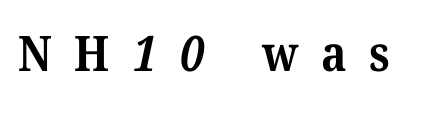
The image shows 49 px bold serif type; set unusually wide letter spacing (+0.46 em), not underlined; medium stroke contrast and a medium x-height.
